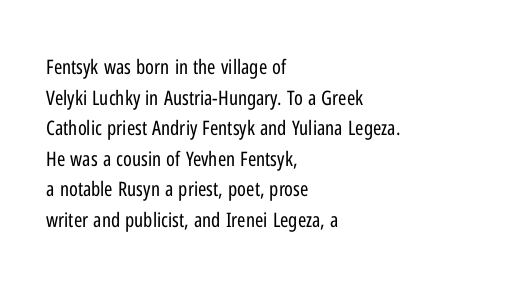
{"italic": "no", "bold": "no", "underline": "no", "align": "left", "line_spacing": "normal", "line_spacing_ratio": 1.53, "letter_spacing": "normal", "letter_spacing_em": 0.0, "glyph_px": 20}
